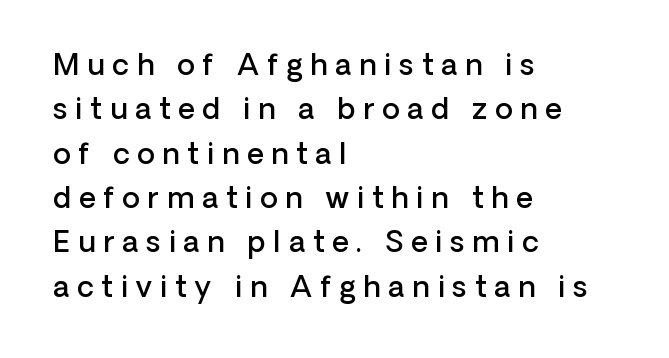
Q: Is the text bold? A: Semi-bold.
Q: Is the text italic (slanted)? A: No, it is upright.
Q: Is the typeface a serif or a sans-serif typeface? A: Sans-serif.
Q: Is the text underlined? A: No.
Q: How is the paragraph aligned? A: Left-aligned.
Q: Is the spacing between letters normal or unusually wide? A: Unusually wide.
Q: Is the spacing between lines tight, normal or loose? A: Normal.
Q: Width (condensed, normal, or wide)? A: Normal.
Q: Stroke contrast? A: Low.
Q: x-height? A: Medium.
Q: Monospaced? A: No.
